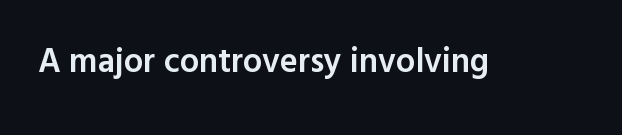
Underline: absent. Ascenders rise straight up at ninety degrees. On the weight axis this lands at semibold, roughly 600. Here the designer chose a conventional face with non-uniform glyph widths.
